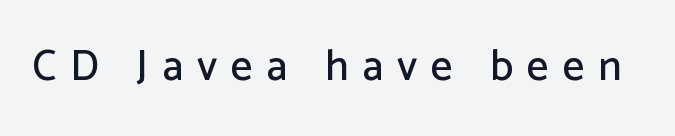
{"serif": "no", "italic": "no", "width": "normal", "stroke_contrast": "low", "x_height": "medium", "monospaced": "no", "underline": "no", "letter_spacing": "wide", "letter_spacing_em": 0.32, "glyph_px": 43}
